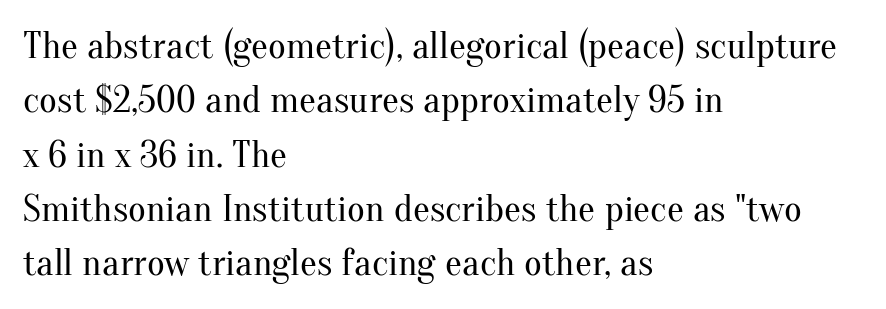
The image shows 38 px regular-weight serif type, upright; set left-aligned, normal line spacing (1.43x), normal letter spacing, not underlined; medium stroke contrast and a small x-height.
